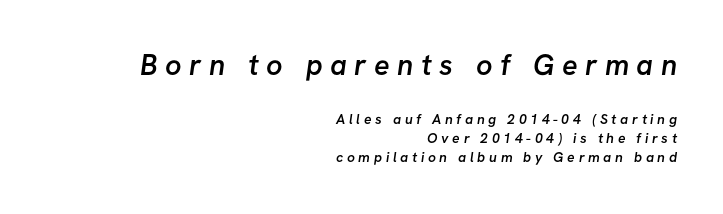
The image shows 29 px semibold sans-serif type; set right-aligned, normal line spacing (1.39x), unusually wide letter spacing (+0.26 em), not underlined; the first (top) block is 2.07x larger; low stroke contrast and a medium x-height.
